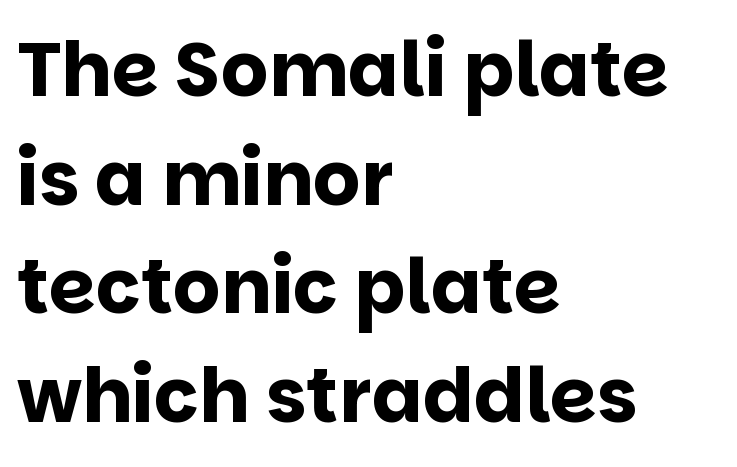
{"serif": "no", "italic": "no", "bold": "yes", "weight": "bold", "width": "normal", "stroke_contrast": "low", "x_height": "large", "monospaced": "no", "underline": "no", "align": "left", "line_spacing": "normal", "line_spacing_ratio": 1.45, "letter_spacing": "normal", "letter_spacing_em": 0.0, "glyph_px": 75}
